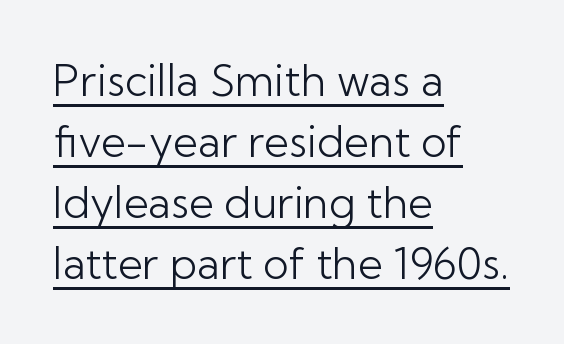
Q: Is the text bold? A: No.
Q: Is the text italic (slanted)? A: No, it is upright.
Q: Is the typeface a serif or a sans-serif typeface? A: Sans-serif.
Q: Is the text underlined? A: Yes.
Q: How is the paragraph aligned? A: Left-aligned.
Q: Is the spacing between letters normal or unusually wide? A: Normal.
Q: Is the spacing between lines tight, normal or loose? A: Normal.
Q: Width (condensed, normal, or wide)? A: Normal.
Q: Stroke contrast? A: Low.
Q: x-height? A: Medium.
Q: Monospaced? A: No.
